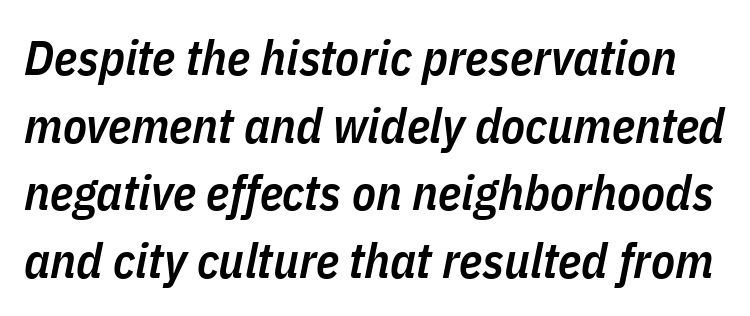
{"italic": "yes", "lean": "right", "slant_degrees": 11, "bold": "semi", "weight": "semibold", "width": "condensed", "stroke_contrast": "low", "x_height": "medium", "monospaced": "no", "underline": "no", "line_spacing": "normal", "line_spacing_ratio": 1.38, "letter_spacing": "normal", "letter_spacing_em": 0.0, "glyph_px": 49}
